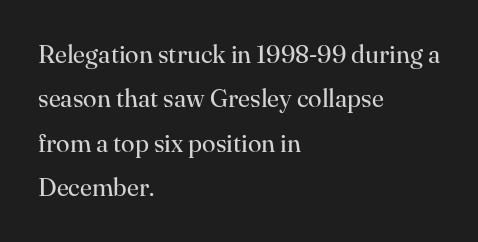
Q: Is the text bold? A: No.
Q: Is the text italic (slanted)? A: No, it is upright.
Q: Is the text underlined? A: No.
Q: How is the paragraph aligned? A: Left-aligned.
Q: Is the spacing between letters normal or unusually wide? A: Normal.
